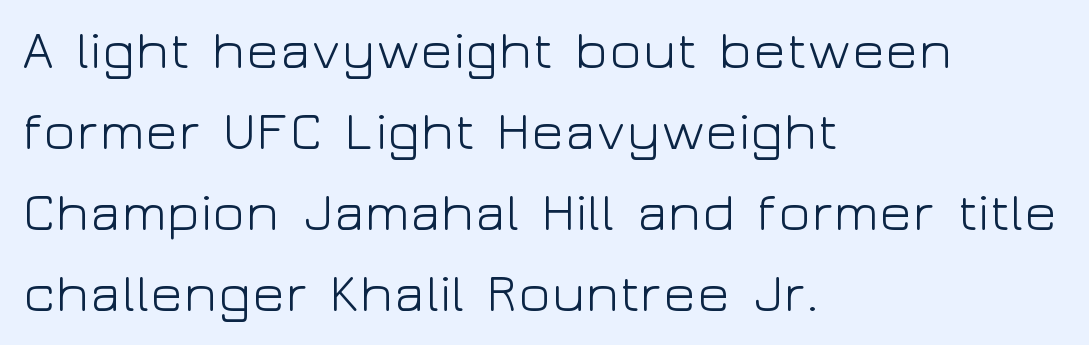
The image shows 54 px light, wide sans-serif type, upright; set left-aligned, normal line spacing (1.5x), normal letter spacing, not underlined; low stroke contrast and a medium x-height.
